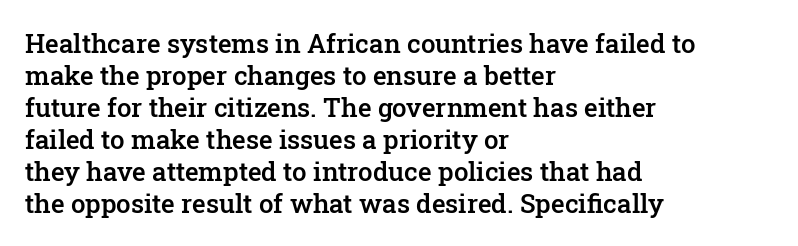
The image shows 26 px text type, upright; set left-aligned, line spacing 1.23x, normal letter spacing, not underlined.
